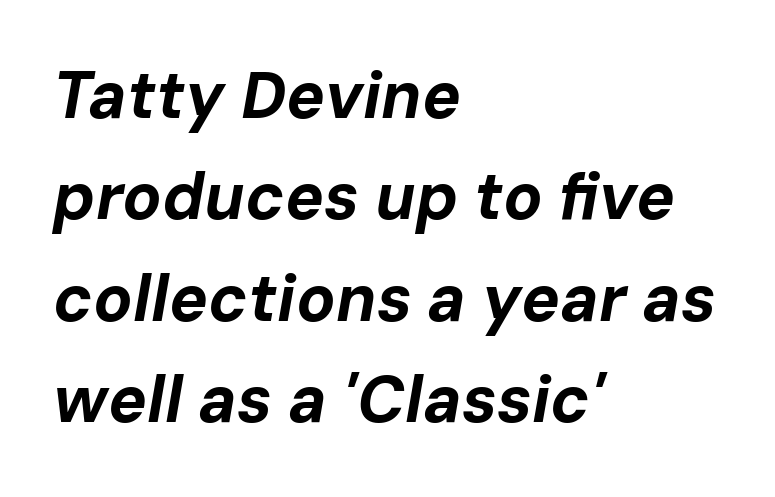
Q: Is the text bold? A: Yes.
Q: Is the text italic (slanted)? A: Yes, it leans right by about 10 degrees.
Q: Is the text underlined? A: No.
Q: How is the paragraph aligned? A: Left-aligned.
Q: Is the spacing between letters normal or unusually wide? A: Normal.
Q: Is the spacing between lines tight, normal or loose? A: Normal.
Q: Width (condensed, normal, or wide)? A: Normal.
Q: Stroke contrast? A: Low.
Q: x-height? A: Medium.
Q: Monospaced? A: No.
